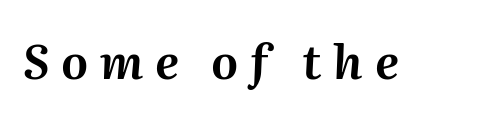
{"italic": "yes", "lean": "right", "slant_degrees": 2, "width": "normal", "stroke_contrast": "medium", "x_height": "medium", "monospaced": "no", "underline": "no", "letter_spacing": "wide", "letter_spacing_em": 0.25, "glyph_px": 47}
